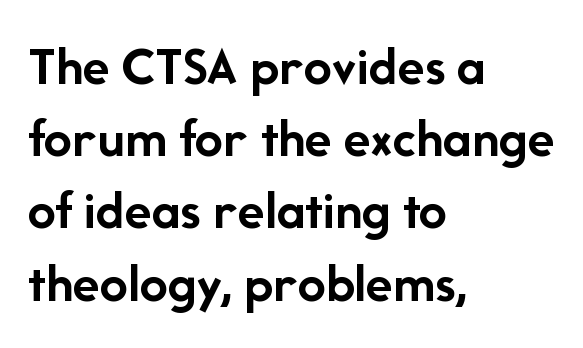
Q: Is the text bold? A: Yes.
Q: Is the text italic (slanted)? A: No, it is upright.
Q: Is the typeface a serif or a sans-serif typeface? A: Sans-serif.
Q: Is the text underlined? A: No.
Q: How is the paragraph aligned? A: Left-aligned.
Q: Is the spacing between letters normal or unusually wide? A: Normal.
Q: Is the spacing between lines tight, normal or loose? A: Normal.
Q: Width (condensed, normal, or wide)? A: Normal.
Q: Stroke contrast? A: Low.
Q: x-height? A: Medium.
Q: Monospaced? A: No.
